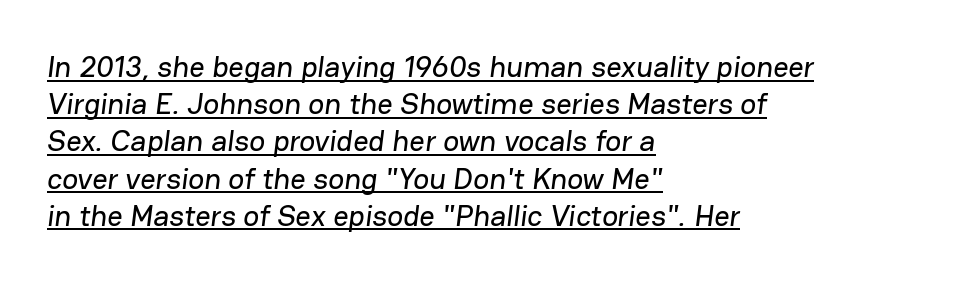
The image shows 30 px sans-serif type; set left-aligned, line spacing 1.24x, normal letter spacing, underlined; low stroke contrast and a medium x-height.
